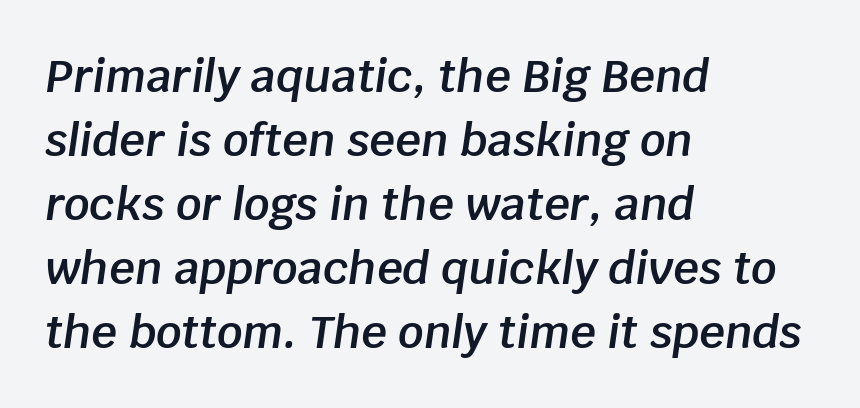
Q: Is the text bold? A: Semi-bold.
Q: Is the text italic (slanted)? A: Yes, it leans right by about 8 degrees.
Q: Is the text underlined? A: No.
Q: How is the paragraph aligned? A: Left-aligned.
Q: Is the spacing between letters normal or unusually wide? A: Normal.
Q: Is the spacing between lines tight, normal or loose? A: Normal.
Q: Width (condensed, normal, or wide)? A: Normal.
Q: Stroke contrast? A: Low.
Q: x-height? A: Large.
Q: Monospaced? A: No.
